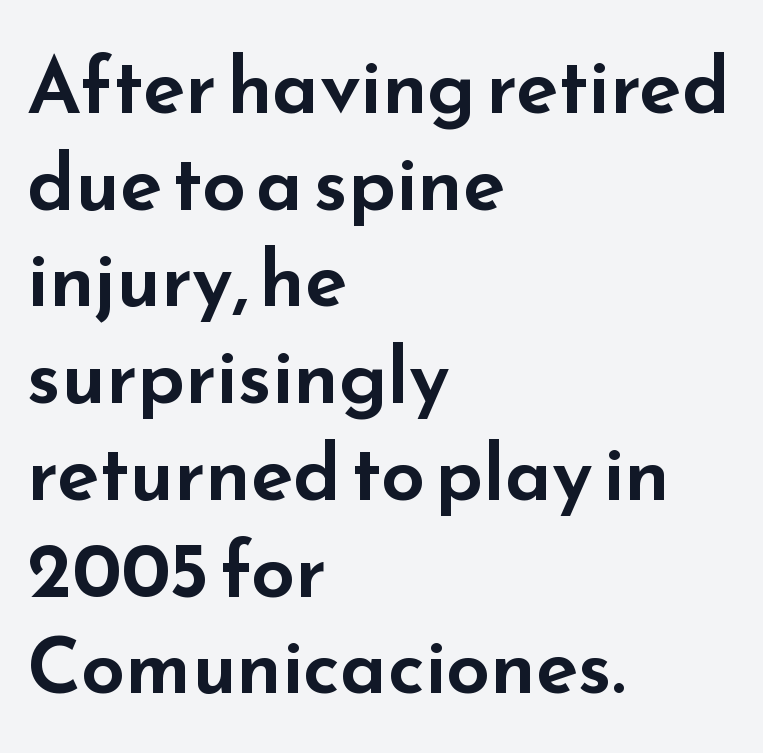
Q: Is the text italic (slanted)? A: No, it is upright.
Q: Is the typeface a serif or a sans-serif typeface? A: Sans-serif.
Q: Is the text underlined? A: No.
Q: How is the paragraph aligned? A: Left-aligned.
Q: Is the spacing between letters normal or unusually wide? A: Normal.
Q: Width (condensed, normal, or wide)? A: Wide.
Q: Stroke contrast? A: Low.
Q: x-height? A: Small.
Q: Monospaced? A: No.
